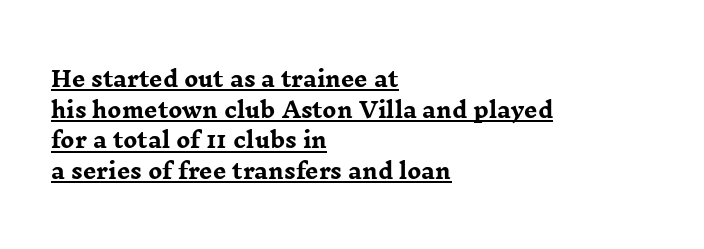
The image shows 21 px bold type, upright; set left-aligned, normal line spacing (1.46x), normal letter spacing, underlined.
